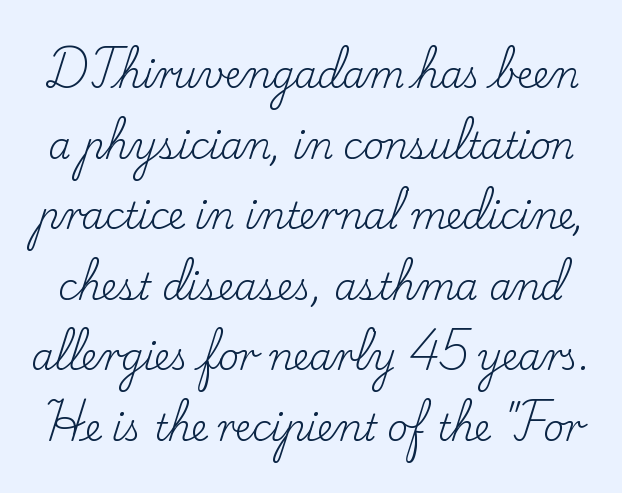
The image shows 36 px regular-weight serif type; set loose line spacing (1.96x), normal letter spacing, not underlined; low stroke contrast and a small x-height.
